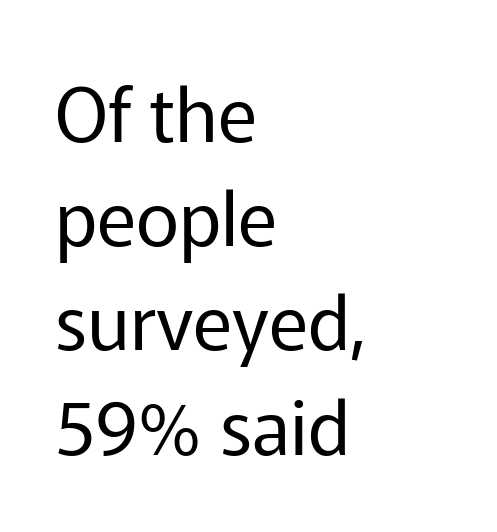
The image shows 75 px regular-weight sans-serif type, upright; set left-aligned, normal line spacing (1.39x), normal letter spacing, not underlined; low stroke contrast and a medium x-height.
